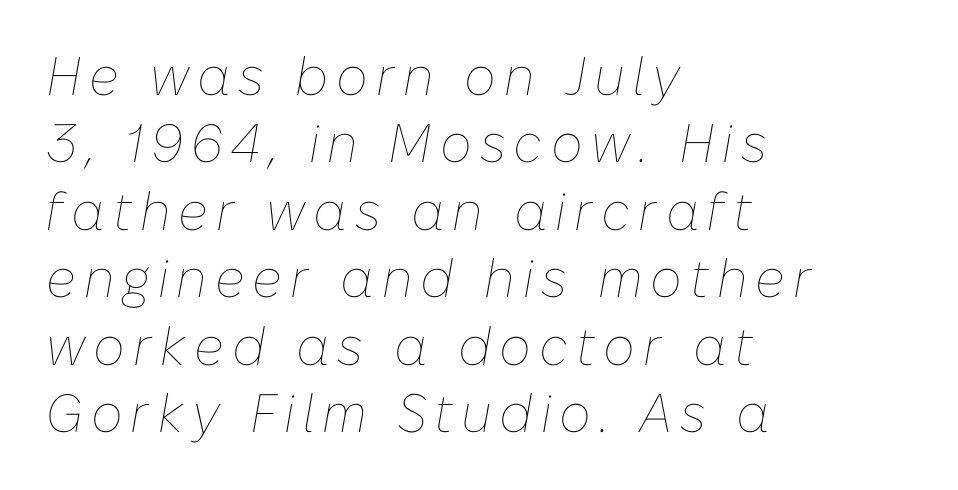
Q: Is the text bold? A: No.
Q: Is the text italic (slanted)? A: Yes, it leans right by about 10 degrees.
Q: Is the text underlined? A: No.
Q: How is the paragraph aligned? A: Left-aligned.
Q: Is the spacing between lines tight, normal or loose? A: Normal.
Q: Width (condensed, normal, or wide)? A: Normal.
Q: Stroke contrast? A: Low.
Q: x-height? A: Medium.
Q: Monospaced? A: No.
